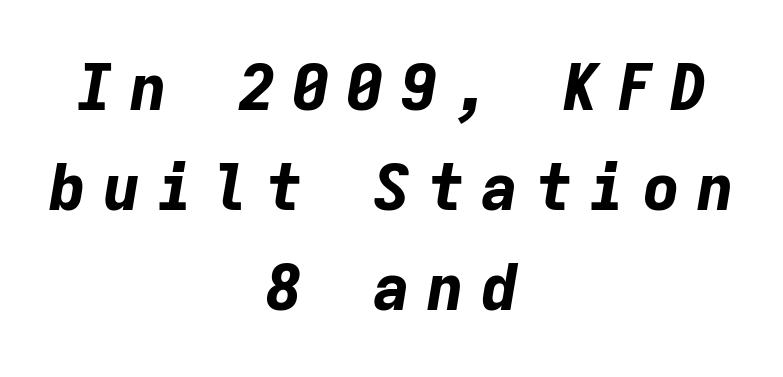
The image shows 65 px bold type, italic (leaning right), monospaced; set centered, normal line spacing (1.54x), unusually wide letter spacing (+0.23 em), not underlined; low stroke contrast and a medium x-height.
